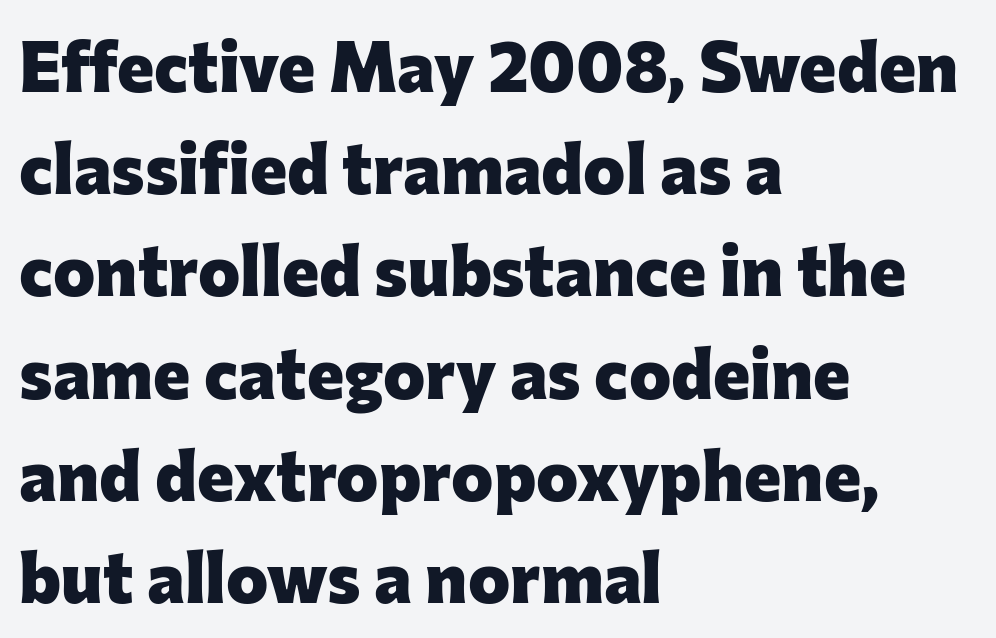
Notice how the stems are strictly vertical — no italics here. Characters follow at the spacing the type designer built in. The words here are not underlined. Does the copy run flush right? No — it runs flush left. Is this a sans? Yes — the strokes have no serifs. Heavy, bold letterforms.
